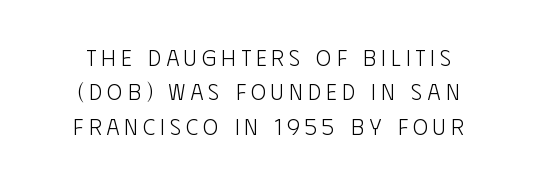
The image shows 23 px text type, upright; set centered, normal line spacing (1.49x), unusually wide letter spacing (+0.22 em), not underlined.
